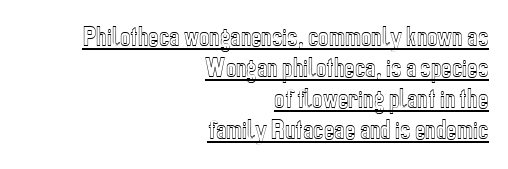
{"italic": "no", "underline": "yes", "align": "right", "line_spacing": "normal", "line_spacing_ratio": 1.41, "letter_spacing": "normal", "letter_spacing_em": 0.0, "glyph_px": 22}
